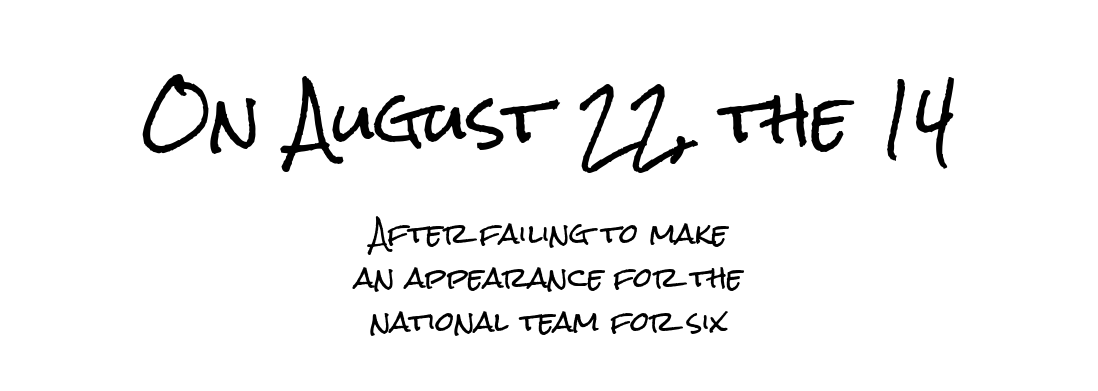
Q: Is the text italic (slanted)? A: No, it is upright.
Q: Is the typeface a serif or a sans-serif typeface? A: Sans-serif.
Q: Is the text underlined? A: No.
Q: How is the paragraph aligned? A: Centered.
Q: Is the spacing between letters normal or unusually wide? A: Normal.
Q: Is the spacing between lines tight, normal or loose? A: Normal.
Q: Which block of text is set in a larger size, the first (top) or the second (bottom)? A: The first (top) one.
Q: Width (condensed, normal, or wide)? A: Condensed.
Q: Stroke contrast? A: Low.
Q: x-height? A: Medium.
Q: Monospaced? A: No.
